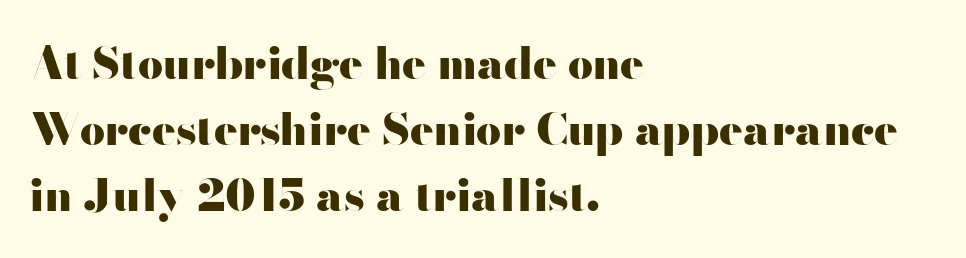
The baseline area is clear. These lines are rendered in a variable-pitch font. Honestly, the letter spacing is just normal — you wouldn't notice it. What's the leading like? Ordinary, nothing unusual. The lines in this sample share a left origin and differ only in where they stop.
